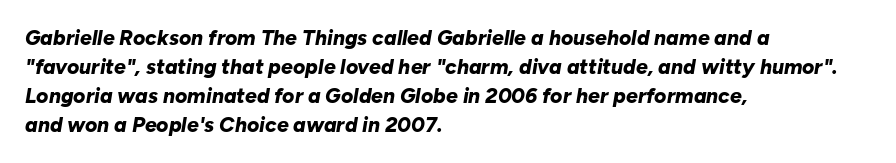
{"italic": "yes", "lean": "right", "slant_degrees": 10, "bold": "yes", "underline": "no", "align": "left", "line_spacing": "normal", "line_spacing_ratio": 1.38, "letter_spacing": "normal", "letter_spacing_em": 0.0, "glyph_px": 21}
